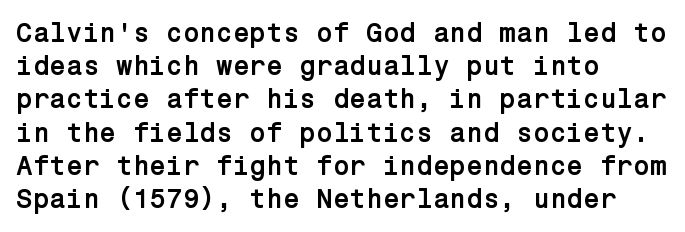
The image shows 27 px bold type, upright; set left-aligned, line spacing 1.23x, normal letter spacing, not underlined.
